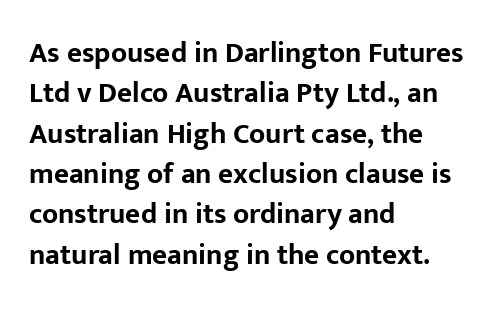
A typesetter would mark this as roman, not italic. Heavy, bold letterforms. The passage shown has conventional tracking throughout. No feet cap the strokes, marking this as sans-serif type.
